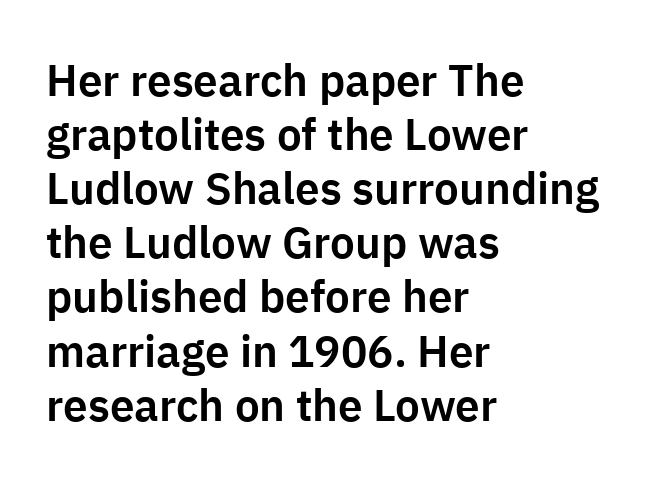
Each word holds together tightly as a unit, with standard inter-letter gaps. Each row of text sits above clean, open space. Italic? Not at all — the glyphs are vertical. Alignment: flush left. The font family rendered here belongs to the sans-serif group.
